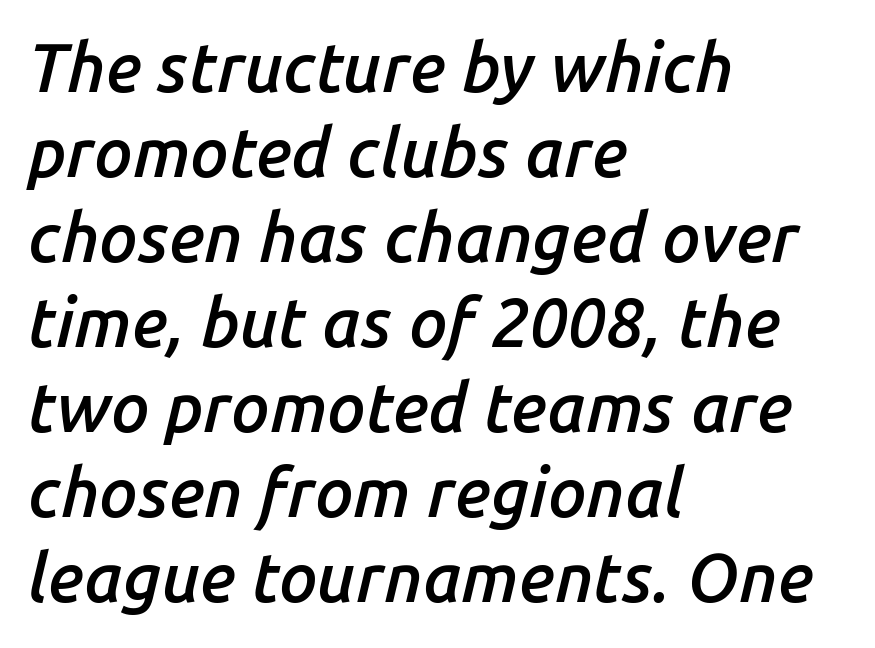
The image shows 68 px semibold type, italic (leaning right); set left-aligned, normal line spacing (1.25x), normal letter spacing, not underlined; low stroke contrast and a medium x-height.
